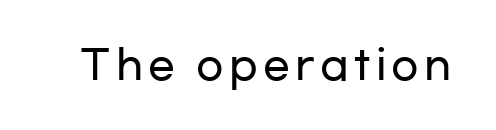
The image shows 40 px wide sans-serif type, upright; set not underlined; low stroke contrast and a medium x-height.
